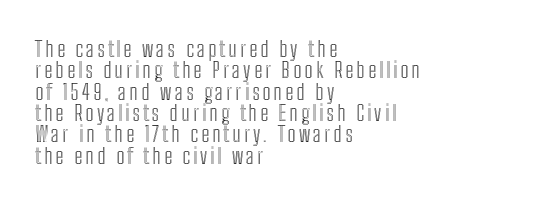
Q: Is the text italic (slanted)? A: No, it is upright.
Q: Is the text underlined? A: No.
Q: How is the paragraph aligned? A: Left-aligned.
Q: Is the spacing between lines tight, normal or loose? A: Tight.
